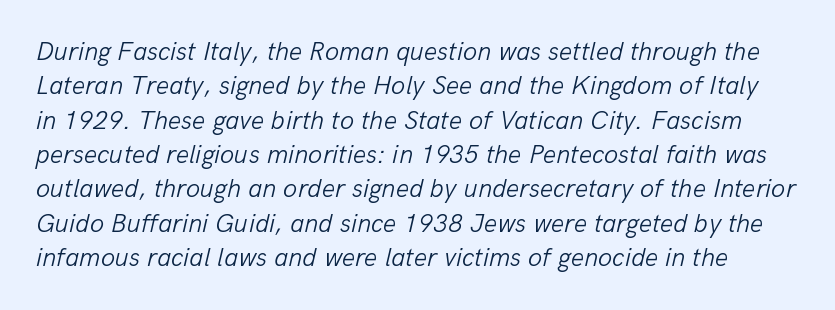
Q: Is the text bold? A: No.
Q: Is the text italic (slanted)? A: Yes, it leans right by about 13 degrees.
Q: Is the text underlined? A: No.
Q: Is the spacing between letters normal or unusually wide? A: Normal.
Q: Is the spacing between lines tight, normal or loose? A: Normal.
